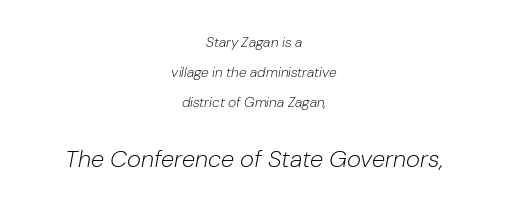
{"italic": "yes", "lean": "right", "slant_degrees": 10, "bold": "no", "underline": "no", "align": "center", "line_spacing": "loose", "line_spacing_ratio": 2.16, "letter_spacing": "normal", "letter_spacing_em": 0.0, "larger_block": "second", "size_ratio": 1.71, "glyph_px": 24}
